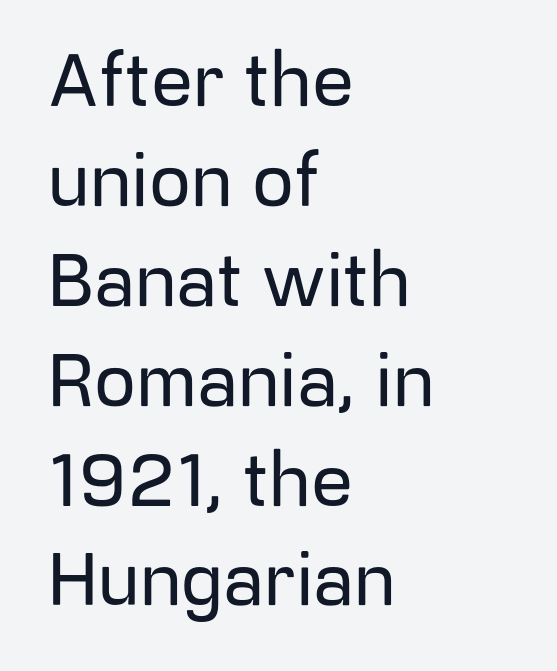
The image shows 74 px sans-serif type, upright; set left-aligned, normal line spacing (1.35x), normal letter spacing, not underlined; low stroke contrast and a medium x-height.
